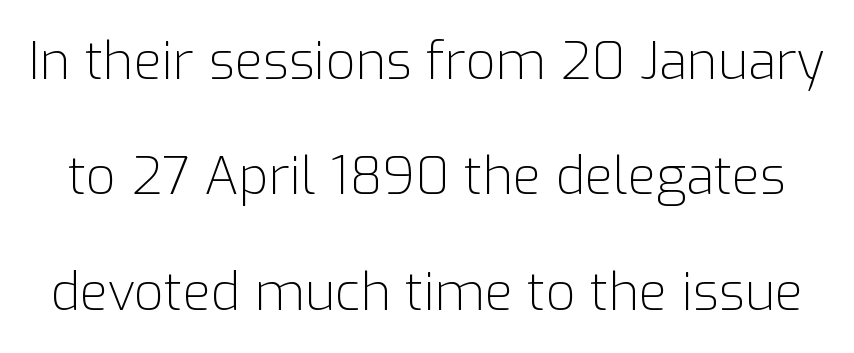
Q: Is the text bold? A: No.
Q: Is the text italic (slanted)? A: No, it is upright.
Q: Is the typeface a serif or a sans-serif typeface? A: Sans-serif.
Q: Is the text underlined? A: No.
Q: Is the spacing between letters normal or unusually wide? A: Normal.
Q: Is the spacing between lines tight, normal or loose? A: Loose.
Q: Width (condensed, normal, or wide)? A: Normal.
Q: Stroke contrast? A: Low.
Q: x-height? A: Medium.
Q: Monospaced? A: No.
